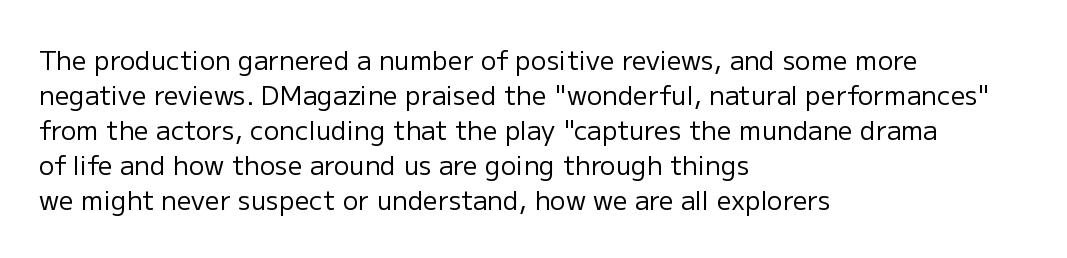
{"italic": "no", "bold": "no", "underline": "no", "align": "left", "line_spacing": "normal", "line_spacing_ratio": 1.35, "letter_spacing": "normal", "letter_spacing_em": 0.0, "glyph_px": 26}
